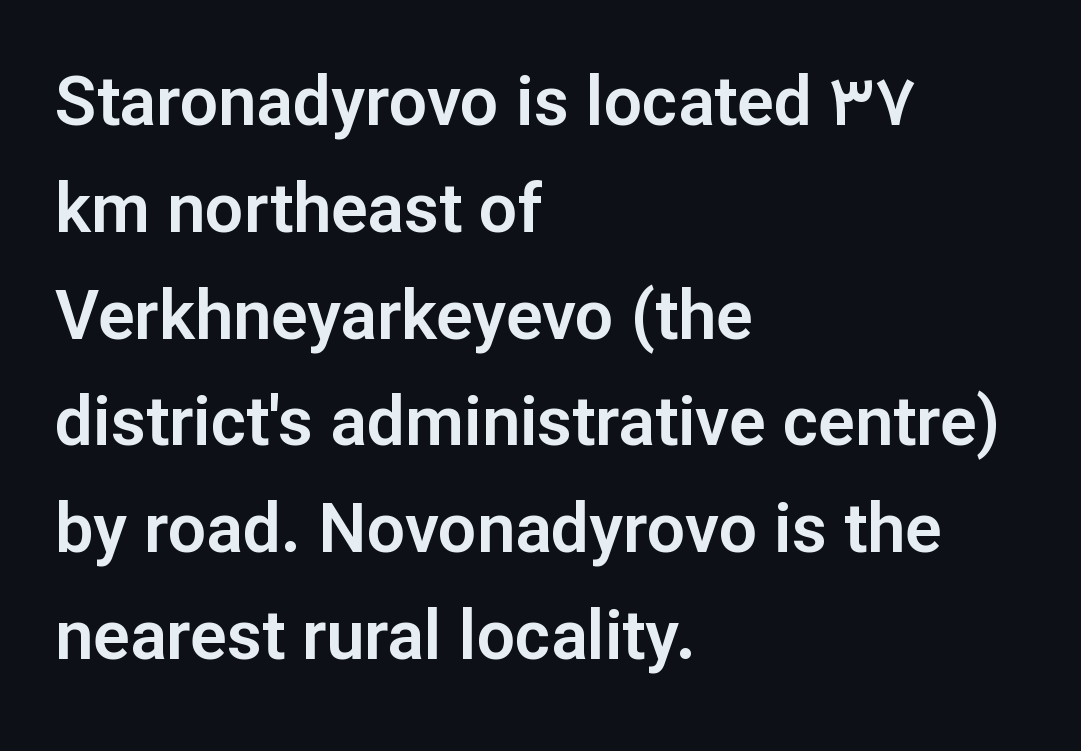
This is sans-serif lettering, the kind often seen on screens and signage. This sample is left-justified, so line endings fall wherever the words run out. Nobody touched the tracking dial on this one. Each letter keeps its own natural width here, so spacing adapts to shape. Leading: standard.
